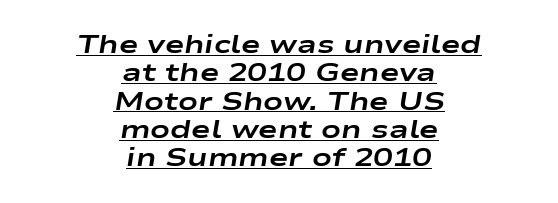
Q: Is the text bold? A: Yes.
Q: Is the text italic (slanted)? A: Yes, it leans right by about 9 degrees.
Q: Is the text underlined? A: Yes.
Q: How is the paragraph aligned? A: Centered.
Q: Is the spacing between letters normal or unusually wide? A: Normal.
Q: Is the spacing between lines tight, normal or loose? A: Tight.
